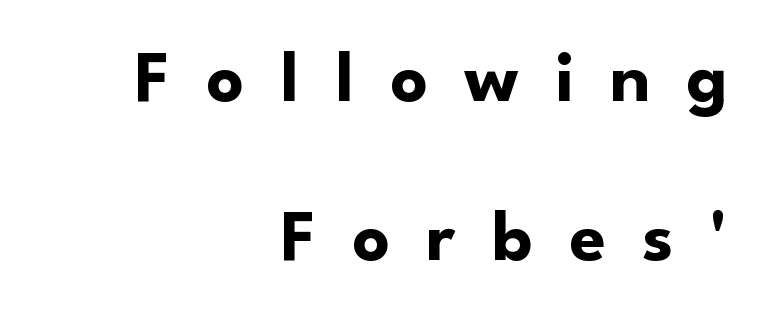
Q: Is the text bold? A: Yes.
Q: Is the text italic (slanted)? A: No, it is upright.
Q: Is the typeface a serif or a sans-serif typeface? A: Sans-serif.
Q: Is the text underlined? A: No.
Q: How is the paragraph aligned? A: Right-aligned.
Q: Is the spacing between letters normal or unusually wide? A: Unusually wide.
Q: Is the spacing between lines tight, normal or loose? A: Loose.
Q: Width (condensed, normal, or wide)? A: Normal.
Q: Stroke contrast? A: Low.
Q: x-height? A: Small.
Q: Monospaced? A: No.
